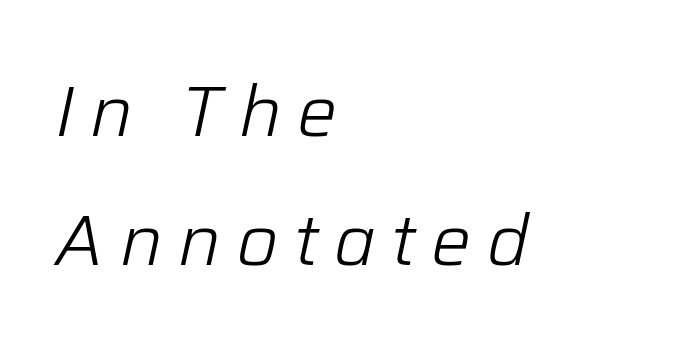
Q: Is the text bold? A: No.
Q: Is the text italic (slanted)? A: Yes, it leans right by about 12 degrees.
Q: Is the text underlined? A: No.
Q: How is the paragraph aligned? A: Left-aligned.
Q: Is the spacing between letters normal or unusually wide? A: Unusually wide.
Q: Width (condensed, normal, or wide)? A: Normal.
Q: Stroke contrast? A: Low.
Q: x-height? A: Medium.
Q: Monospaced? A: No.
